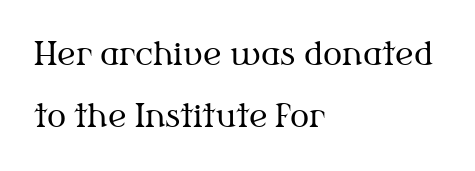
The image shows 32 px regular-weight serif type, upright; set left-aligned, loose line spacing (1.95x), normal letter spacing, not underlined; medium stroke contrast and a medium x-height.
